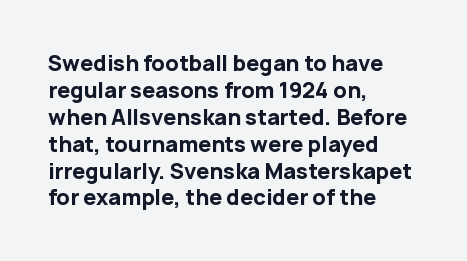
The image shows 21 px bold type, upright; set left-aligned, normal line spacing (1.28x), normal letter spacing, not underlined.
